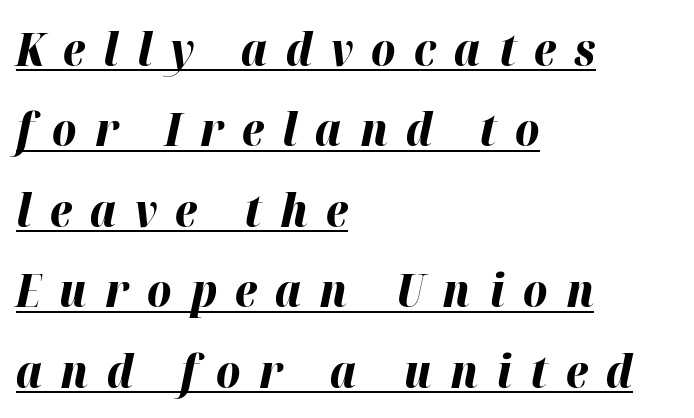
Q: Is the text bold? A: Yes.
Q: Is the text italic (slanted)? A: Yes, it leans right by about 12 degrees.
Q: Is the text underlined? A: Yes.
Q: How is the paragraph aligned? A: Left-aligned.
Q: Is the spacing between letters normal or unusually wide? A: Unusually wide.
Q: Width (condensed, normal, or wide)? A: Normal.
Q: Stroke contrast? A: High.
Q: x-height? A: Medium.
Q: Monospaced? A: No.
